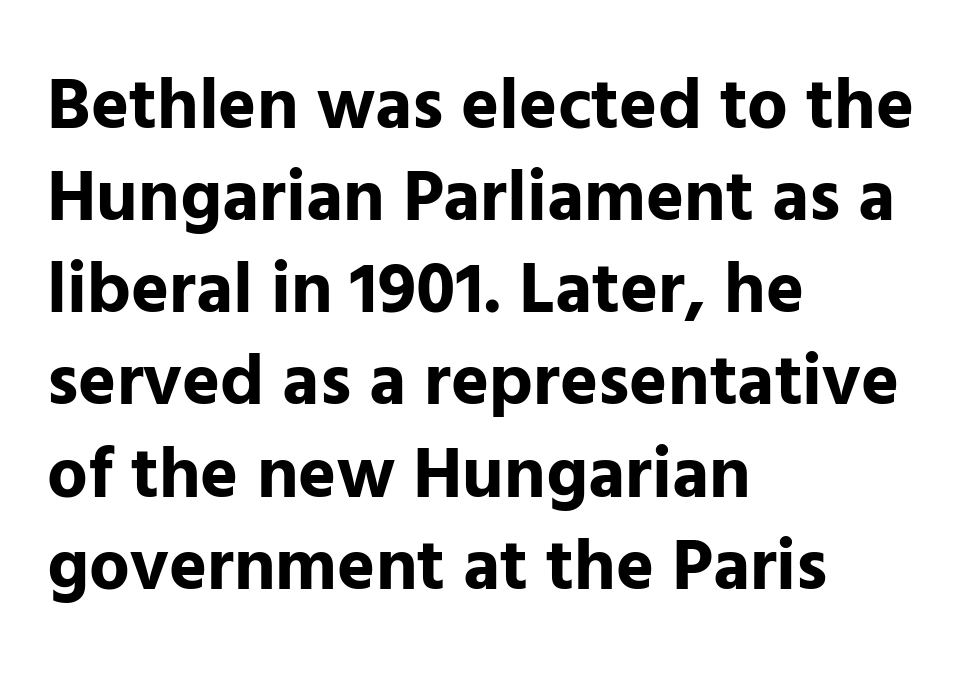
Serif or sans? Sans — the stroke terminals are bare. Ordinary non-slanted type is in use. Bold? Absolutely — the strokes are thick and heavy. Does the copy run flush right? No — it runs flush left. The face used here is rendered with its standard letterfit. Interline gaps are of average width in this sample.
